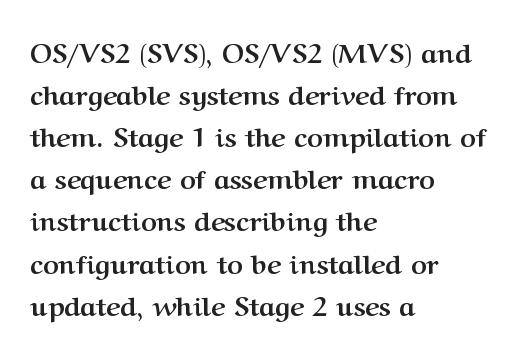
{"italic": "no", "bold": "yes", "underline": "no", "align": "left", "line_spacing": "normal", "line_spacing_ratio": 1.56, "letter_spacing": "normal", "letter_spacing_em": 0.0, "glyph_px": 27}
